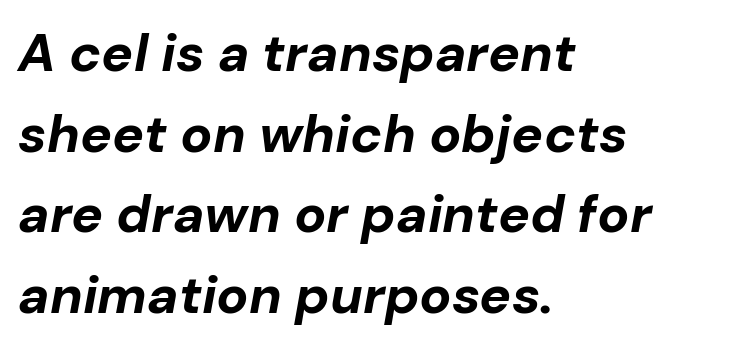
The image shows 53 px bold type, italic (leaning right); set left-aligned, normal line spacing (1.52x), normal letter spacing, not underlined; low stroke contrast and a medium x-height.
